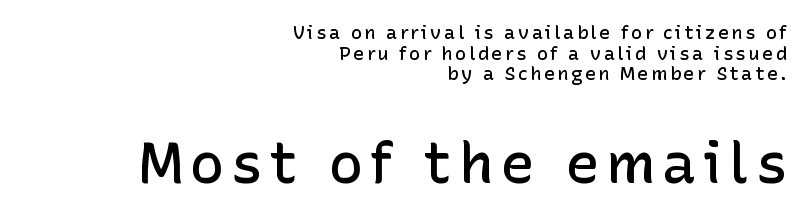
{"serif": "no", "italic": "no", "bold": "semi", "weight": "semibold", "width": "normal", "stroke_contrast": "low", "x_height": "medium", "monospaced": "no", "underline": "no", "align": "right", "line_spacing": "tight", "line_spacing_ratio": 1.09, "larger_block": "second", "size_ratio": 3.0, "glyph_px": 57}
